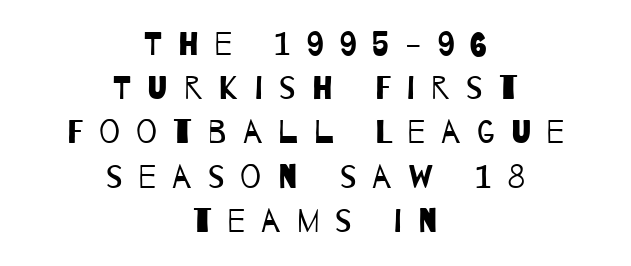
Q: Is the text bold? A: No.
Q: Is the typeface a serif or a sans-serif typeface? A: Sans-serif.
Q: Is the text underlined? A: No.
Q: How is the paragraph aligned? A: Centered.
Q: Is the spacing between letters normal or unusually wide? A: Unusually wide.
Q: Is the spacing between lines tight, normal or loose? A: Normal.
Q: Width (condensed, normal, or wide)? A: Condensed.
Q: Stroke contrast? A: Low.
Q: x-height? A: Large.
Q: Monospaced? A: No.
